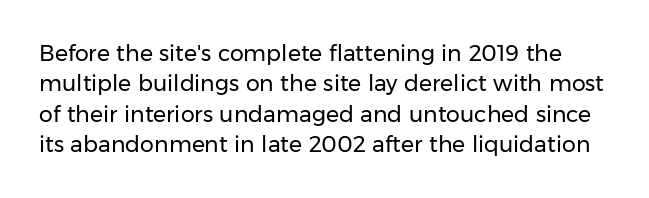
{"italic": "no", "bold": "no", "underline": "no", "line_spacing": "normal", "line_spacing_ratio": 1.38, "letter_spacing": "normal", "letter_spacing_em": 0.0, "glyph_px": 22}
